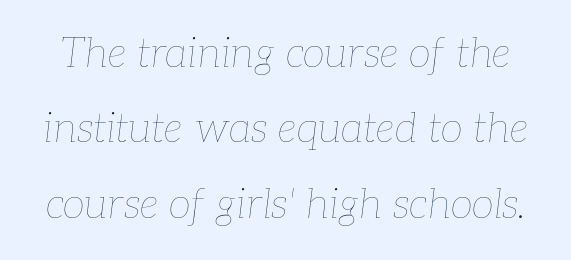
Q: Is the text bold? A: No.
Q: Is the text italic (slanted)? A: Yes, it leans right by about 7 degrees.
Q: Is the text underlined? A: No.
Q: Is the spacing between letters normal or unusually wide? A: Normal.
Q: Width (condensed, normal, or wide)? A: Normal.
Q: Stroke contrast? A: Low.
Q: x-height? A: Medium.
Q: Monospaced? A: No.
